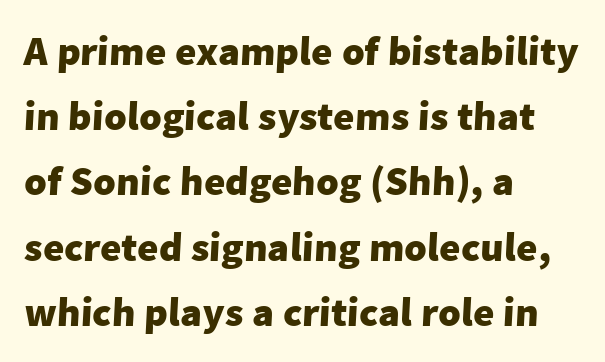
{"serif": "no", "bold": "yes", "weight": "heavy", "width": "normal", "stroke_contrast": "low", "x_height": "medium", "monospaced": "no", "underline": "no", "align": "left", "line_spacing": "normal", "line_spacing_ratio": 1.59, "letter_spacing": "normal", "letter_spacing_em": 0.0, "glyph_px": 41}
